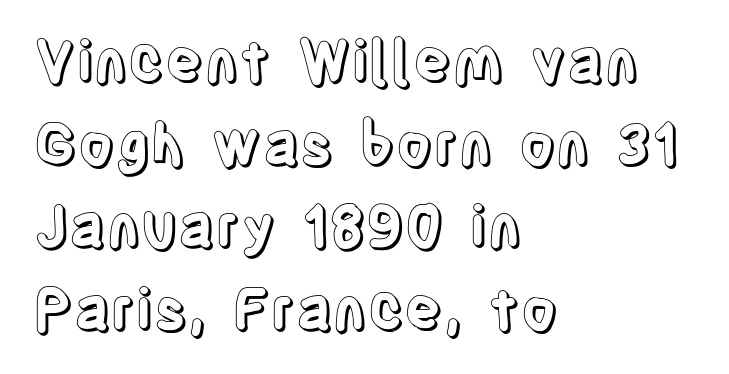
Q: Is the text italic (slanted)? A: No, it is upright.
Q: Is the text underlined? A: No.
Q: How is the paragraph aligned? A: Left-aligned.
Q: Is the spacing between letters normal or unusually wide? A: Normal.
Q: Is the spacing between lines tight, normal or loose? A: Normal.
Q: Width (condensed, normal, or wide)? A: Condensed.
Q: x-height? A: Large.
Q: Monospaced? A: No.
